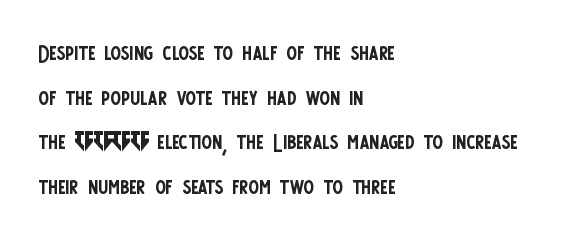
Q: Is the text bold? A: No.
Q: Is the text italic (slanted)? A: No, it is upright.
Q: Is the typeface a serif or a sans-serif typeface? A: Sans-serif.
Q: Is the text underlined? A: No.
Q: How is the paragraph aligned? A: Left-aligned.
Q: Is the spacing between letters normal or unusually wide? A: Normal.
Q: Is the spacing between lines tight, normal or loose? A: Normal.
Q: Width (condensed, normal, or wide)? A: Condensed.
Q: Stroke contrast? A: Low.
Q: x-height? A: Large.
Q: Monospaced? A: No.
